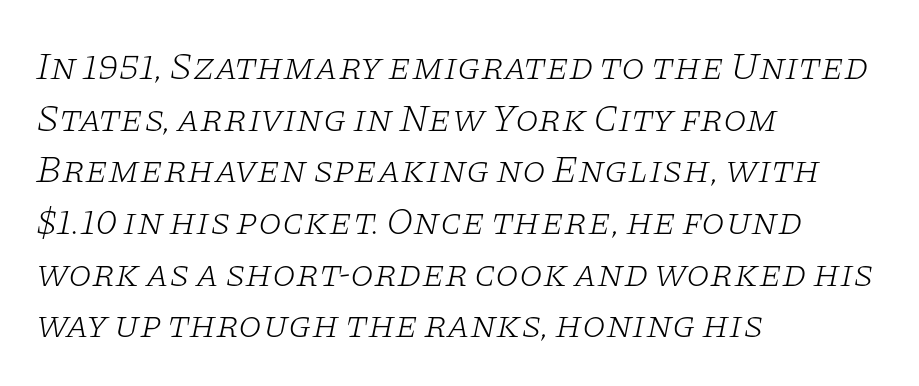
Q: Is the text bold? A: No.
Q: Is the text italic (slanted)? A: Yes, it leans right by about 11 degrees.
Q: Is the typeface a serif or a sans-serif typeface? A: Serif.
Q: Is the text underlined? A: No.
Q: How is the paragraph aligned? A: Left-aligned.
Q: Is the spacing between letters normal or unusually wide? A: Normal.
Q: Is the spacing between lines tight, normal or loose? A: Normal.
Q: Width (condensed, normal, or wide)? A: Wide.
Q: Stroke contrast? A: Low.
Q: x-height? A: Large.
Q: Monospaced? A: No.
